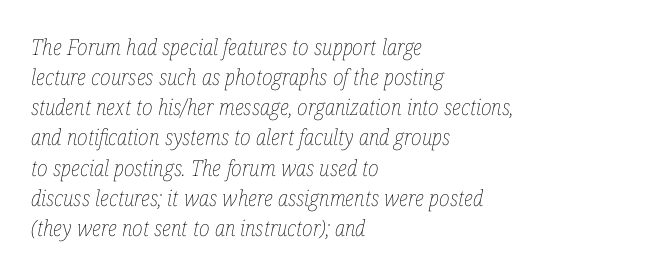
{"italic": "yes", "lean": "right", "slant_degrees": 12, "bold": "no", "underline": "no", "align": "left", "line_spacing": "normal", "line_spacing_ratio": 1.37, "letter_spacing": "normal", "letter_spacing_em": 0.0, "glyph_px": 22}
